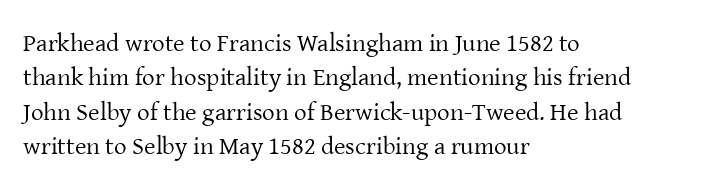
Q: Is the text bold? A: No.
Q: Is the text italic (slanted)? A: No, it is upright.
Q: Is the text underlined? A: No.
Q: How is the paragraph aligned? A: Left-aligned.
Q: Is the spacing between letters normal or unusually wide? A: Normal.
Q: Is the spacing between lines tight, normal or loose? A: Normal.
